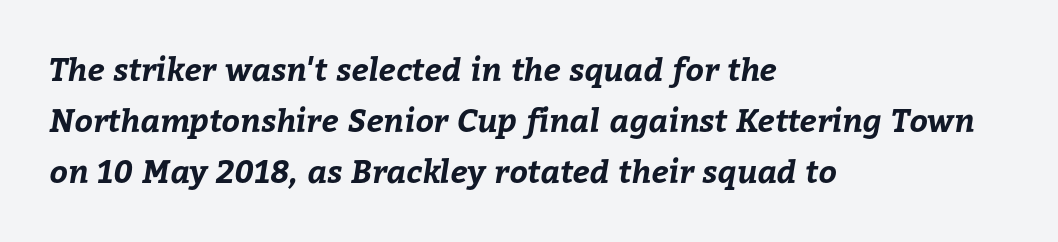
Q: Is the text bold? A: Yes.
Q: Is the text underlined? A: No.
Q: How is the paragraph aligned? A: Left-aligned.
Q: Is the spacing between letters normal or unusually wide? A: Normal.
Q: Is the spacing between lines tight, normal or loose? A: Normal.
Q: Width (condensed, normal, or wide)? A: Normal.
Q: Stroke contrast? A: Low.
Q: x-height? A: Medium.
Q: Monospaced? A: No.
